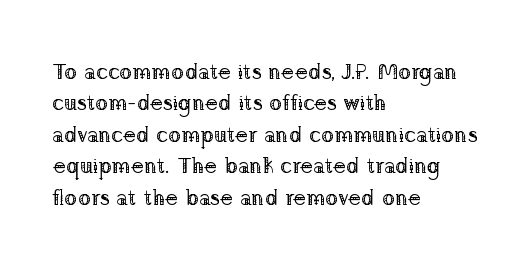
Q: Is the text bold? A: No.
Q: Is the text italic (slanted)? A: No, it is upright.
Q: Is the text underlined? A: No.
Q: How is the paragraph aligned? A: Left-aligned.
Q: Is the spacing between letters normal or unusually wide? A: Normal.
Q: Is the spacing between lines tight, normal or loose? A: Normal.
